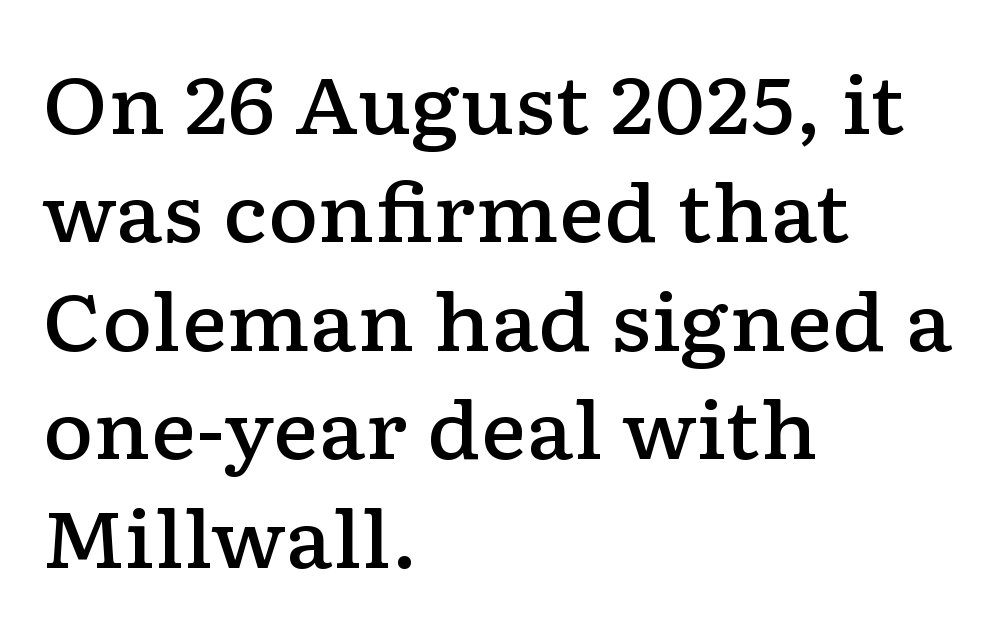
The image shows 78 px semibold, wide serif type, upright; set left-aligned, normal line spacing (1.39x), normal letter spacing, not underlined; low stroke contrast and a medium x-height.
